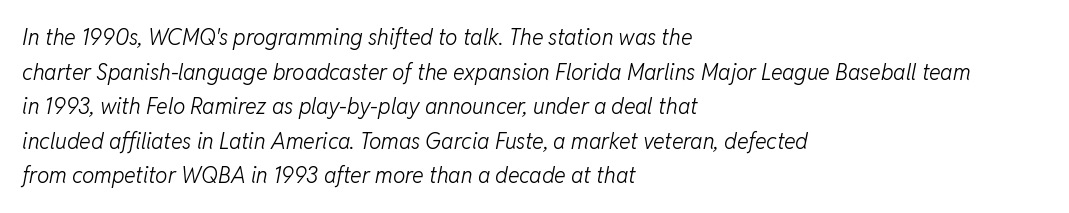
Q: Is the text bold? A: No.
Q: Is the text italic (slanted)? A: Yes, it leans right by about 11 degrees.
Q: Is the text underlined? A: No.
Q: How is the paragraph aligned? A: Left-aligned.
Q: Is the spacing between letters normal or unusually wide? A: Normal.
Q: Is the spacing between lines tight, normal or loose? A: Normal.
